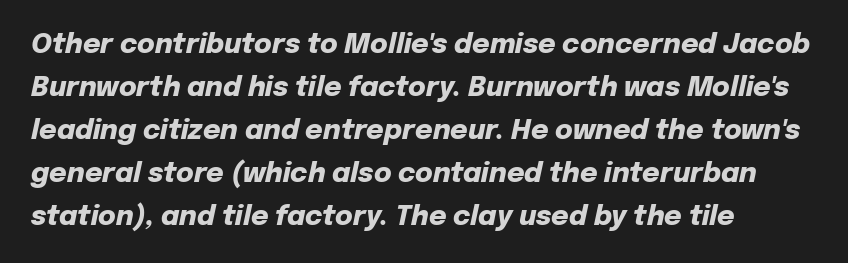
The image shows 27 px bold type, italic (leaning right); set left-aligned, normal line spacing (1.59x), normal letter spacing, not underlined.
